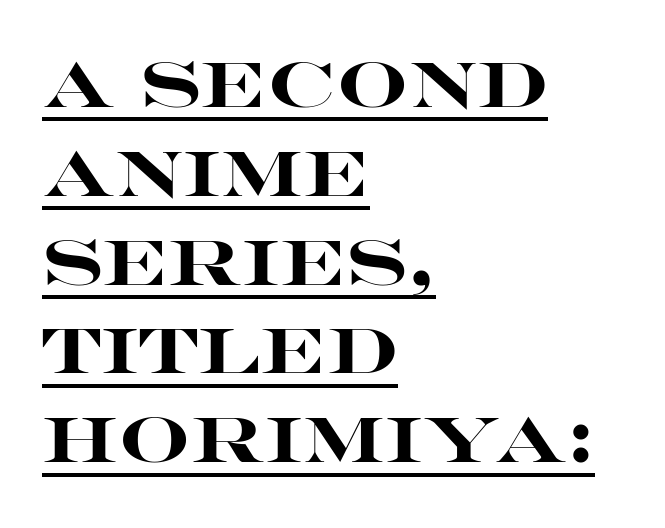
Decoration check: the copy is underlined. The lines are quadded left. The space between consecutive lines is moderate. Think of a printed novel: that variable character pitch is what you see here.
